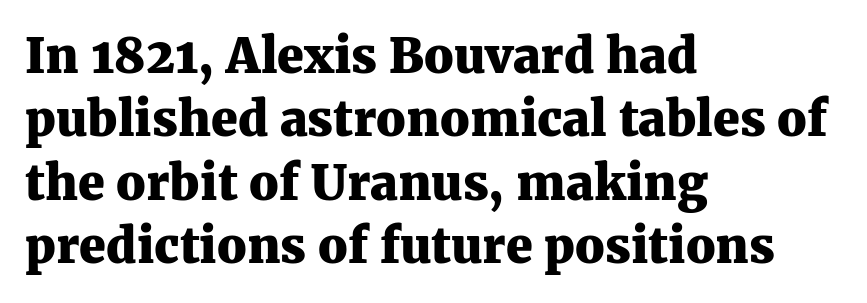
What weight is shown? A full bold with thick strokes. What stands out about the letter spacing? Nothing — it is the standard amount. Layout note: lines flush left. Character widths vary here, with narrow letters taking less room than wide ones.
